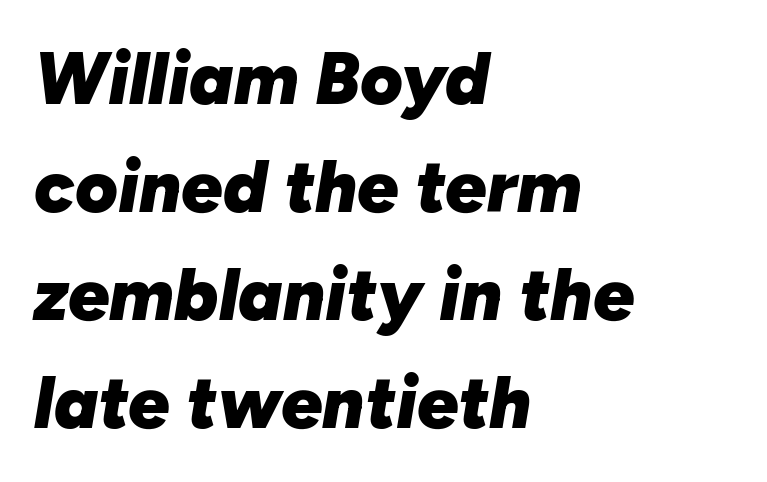
Q: Is the text bold? A: Yes.
Q: Is the text italic (slanted)? A: Yes, it leans right by about 10 degrees.
Q: Is the text underlined? A: No.
Q: How is the paragraph aligned? A: Left-aligned.
Q: Is the spacing between letters normal or unusually wide? A: Normal.
Q: Is the spacing between lines tight, normal or loose? A: Normal.
Q: Width (condensed, normal, or wide)? A: Normal.
Q: Stroke contrast? A: Low.
Q: x-height? A: Medium.
Q: Monospaced? A: No.
